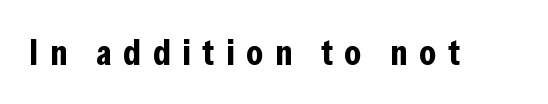
{"serif": "no", "italic": "no", "bold": "yes", "weight": "bold", "width": "condensed", "stroke_contrast": "low", "x_height": "medium", "monospaced": "no", "underline": "no", "letter_spacing": "wide", "letter_spacing_em": 0.32, "glyph_px": 37}
